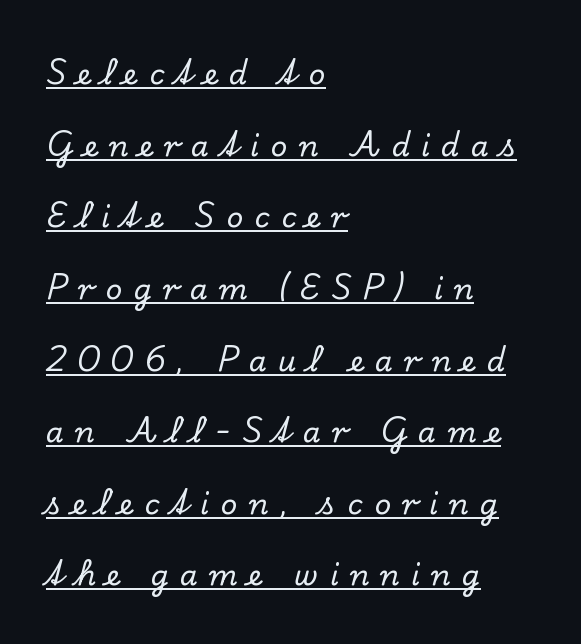
{"serif": "yes", "width": "normal", "stroke_contrast": "low", "x_height": "small", "monospaced": "no", "underline": "yes", "align": "left", "line_spacing": "loose", "line_spacing_ratio": 2.47, "letter_spacing": "wide", "letter_spacing_em": 0.39, "glyph_px": 29}
